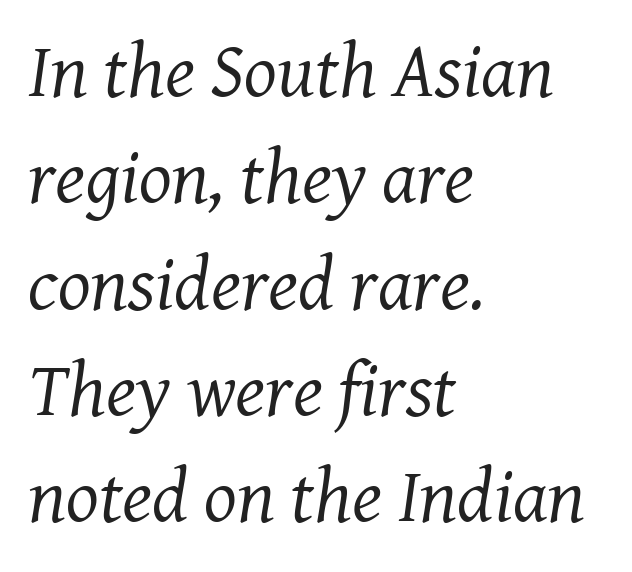
{"serif": "yes", "italic": "yes", "lean": "right", "slant_degrees": 8, "bold": "no", "weight": "regular", "width": "normal", "stroke_contrast": "medium", "x_height": "medium", "monospaced": "no", "underline": "no", "align": "left", "line_spacing": "normal", "line_spacing_ratio": 1.38, "letter_spacing": "normal", "letter_spacing_em": 0.0, "glyph_px": 77}
